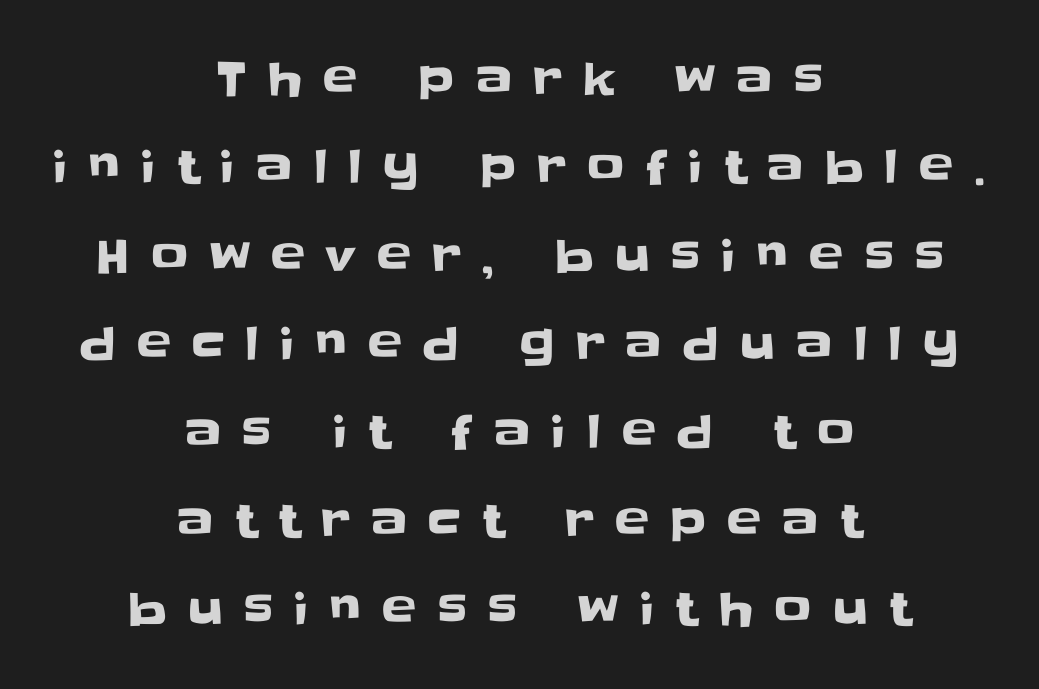
The image shows 46 px sans-serif type, upright; set centered, loose line spacing (1.92x), unusually wide letter spacing (+0.46 em), not underlined; low stroke contrast and a large x-height.
